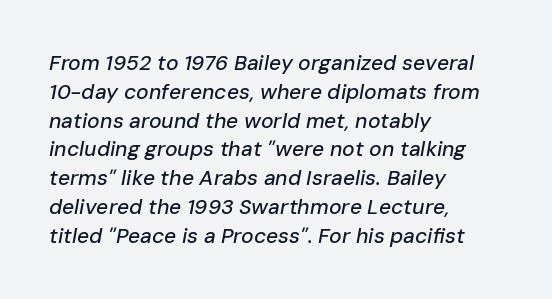
{"italic": "yes", "lean": "right", "slant_degrees": 10, "underline": "no", "align": "left", "line_spacing": "normal", "line_spacing_ratio": 1.37, "letter_spacing": "normal", "letter_spacing_em": 0.0, "glyph_px": 21}
